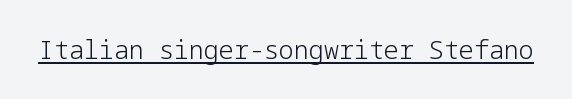
The letterforms sit at book weight or below. Posture: upright roman. Here the glyphs are tracked normally, forming tight word shapes. The words here are underlined.
